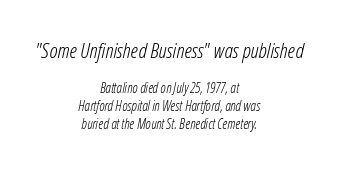
{"italic": "yes", "lean": "right", "slant_degrees": 12, "bold": "no", "underline": "no", "align": "center", "line_spacing": "normal", "line_spacing_ratio": 1.26, "letter_spacing": "normal", "letter_spacing_em": 0.0, "larger_block": "first", "size_ratio": 1.5, "glyph_px": 21}
